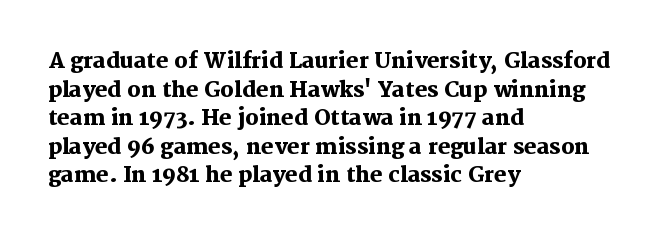
{"italic": "no", "bold": "yes", "underline": "no", "align": "left", "line_spacing": "normal", "line_spacing_ratio": 1.36, "letter_spacing": "normal", "letter_spacing_em": 0.0, "glyph_px": 21}
